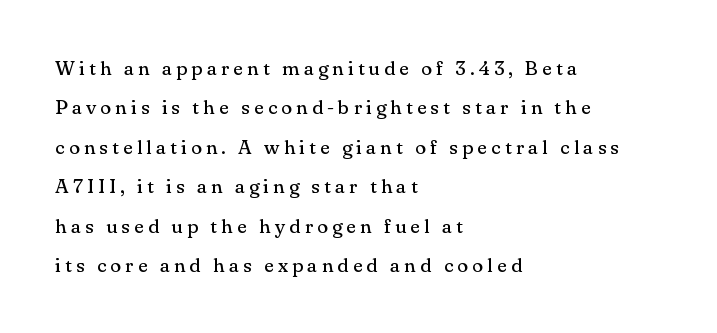
Just letters on the line, the space beneath them empty. Posture: vertical. Is the block centered? No — it sits flush against the left margin. The rendering uses a large line-height, opening up the rows.
